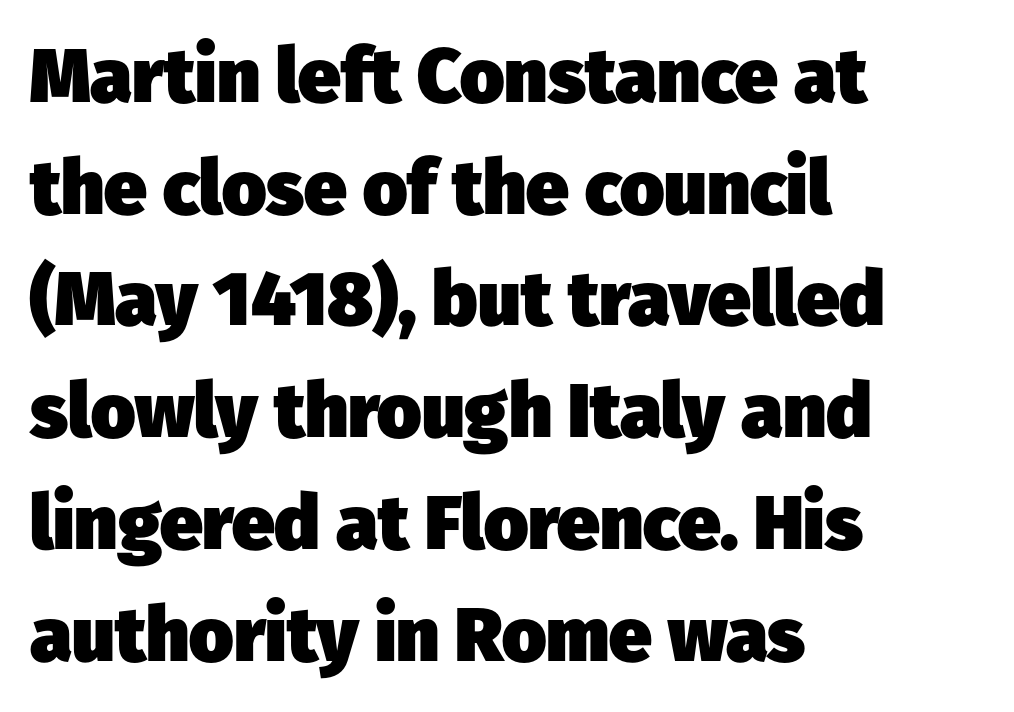
The image shows 76 px heavy sans-serif type; set left-aligned, normal line spacing (1.47x), normal letter spacing, not underlined; low stroke contrast and a medium x-height.
